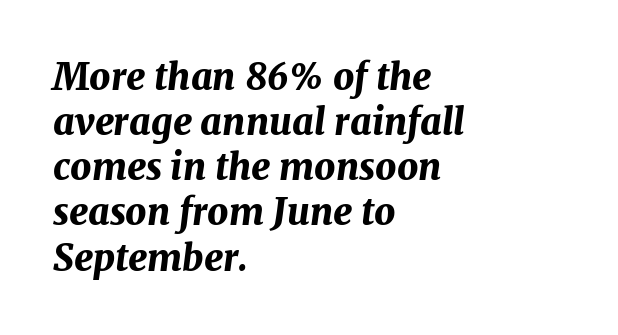
Q: Is the text bold? A: Yes.
Q: Is the text italic (slanted)? A: Yes, it leans right by about 7 degrees.
Q: Is the text underlined? A: No.
Q: How is the paragraph aligned? A: Left-aligned.
Q: Is the spacing between letters normal or unusually wide? A: Normal.
Q: Width (condensed, normal, or wide)? A: Normal.
Q: Stroke contrast? A: Medium.
Q: x-height? A: Medium.
Q: Monospaced? A: No.
